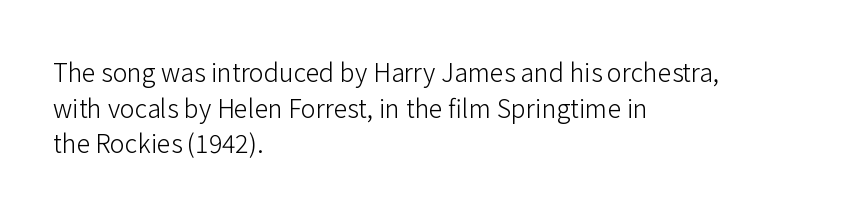
{"italic": "no", "bold": "no", "underline": "no", "align": "left", "line_spacing": "normal", "line_spacing_ratio": 1.43, "letter_spacing": "normal", "letter_spacing_em": 0.0, "glyph_px": 25}
